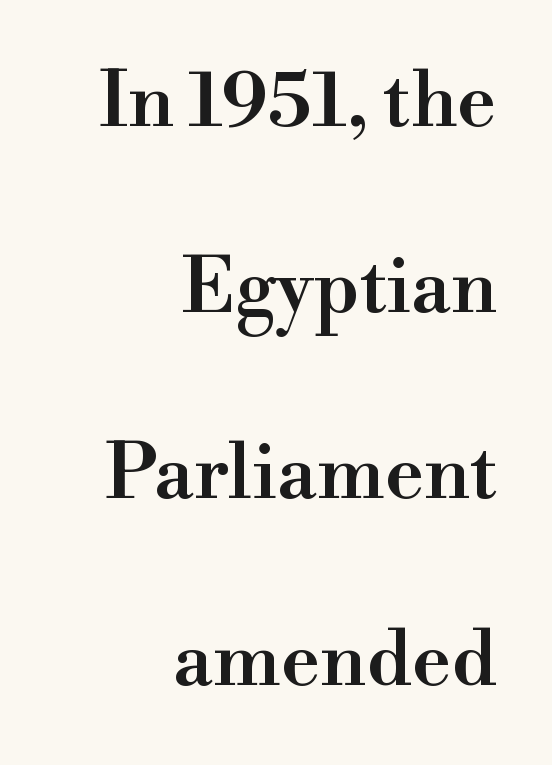
Yep, those are serifs on the letters. The lines in this sample share a right terminus and differ only in where they begin. Style check: upright. No word sits above an underline.
